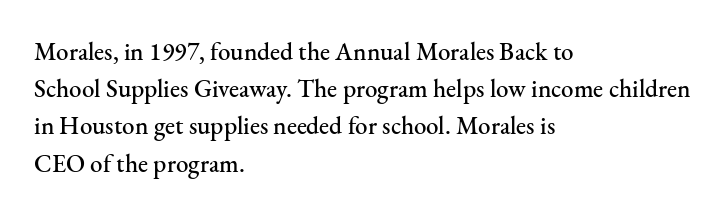
{"italic": "no", "underline": "no", "align": "left", "line_spacing": "normal", "line_spacing_ratio": 1.49, "letter_spacing": "normal", "letter_spacing_em": 0.0, "glyph_px": 25}
